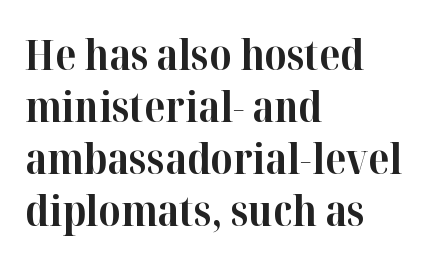
All the whitespace from short lines collects on the right. Character widths vary here, with narrow letters taking less room than wide ones. Rendered with straight, roman letterforms. Compared with typical body copy, the letter spacing here is the same. Honestly, there is no underline to notice here at all. Type style note: has serifs.
